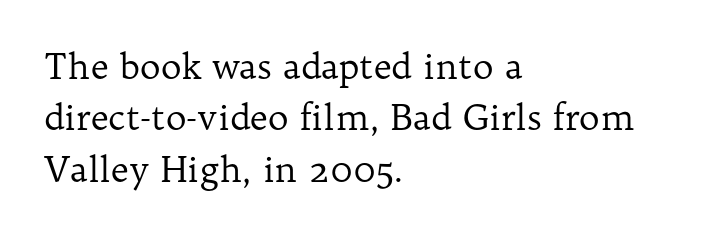
Q: Is the text bold? A: No.
Q: Is the text italic (slanted)? A: No, it is upright.
Q: Is the typeface a serif or a sans-serif typeface? A: Serif.
Q: Is the text underlined? A: No.
Q: How is the paragraph aligned? A: Left-aligned.
Q: Is the spacing between letters normal or unusually wide? A: Normal.
Q: Is the spacing between lines tight, normal or loose? A: Normal.
Q: Width (condensed, normal, or wide)? A: Normal.
Q: Stroke contrast? A: Low.
Q: x-height? A: Medium.
Q: Monospaced? A: No.
